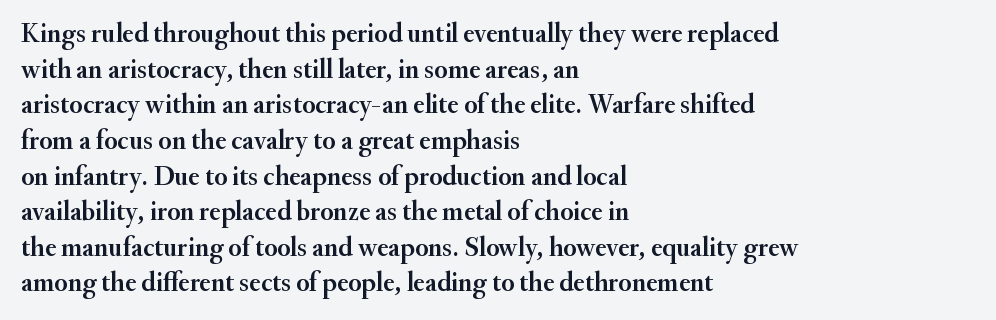
Q: Is the text italic (slanted)? A: No, it is upright.
Q: Is the text underlined? A: No.
Q: How is the paragraph aligned? A: Left-aligned.
Q: Is the spacing between letters normal or unusually wide? A: Normal.
Q: Is the spacing between lines tight, normal or loose? A: Normal.
